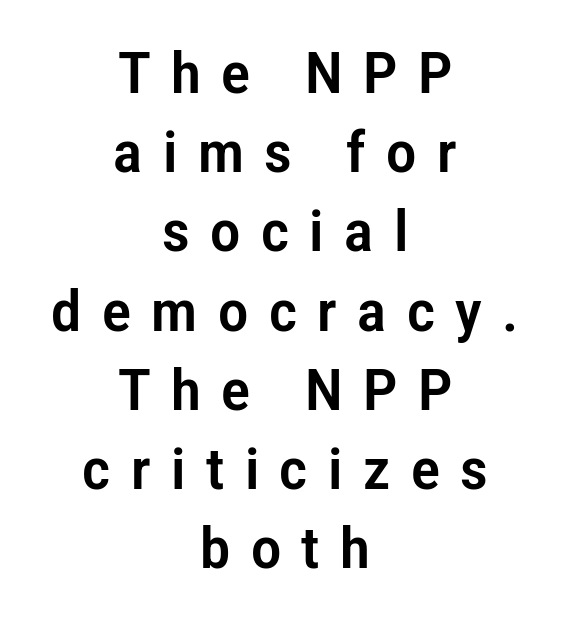
The image shows 57 px condensed sans-serif type, upright; set centered, normal line spacing (1.39x), unusually wide letter spacing (+0.36 em), not underlined; low stroke contrast and a medium x-height.
